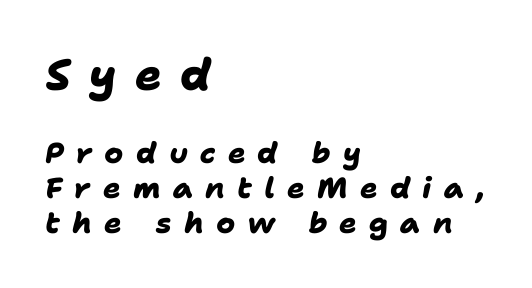
Is the block centered? No — it sits flush against the left margin. Scale decreases going downward across the two blocks. The passage shown is typeset with a sans-serif family. The face used here is proportionally spaced, like ordinary book or web type. Thick stems and heavy bowls — unmistakably bold. Has an underline been added? It has not.
